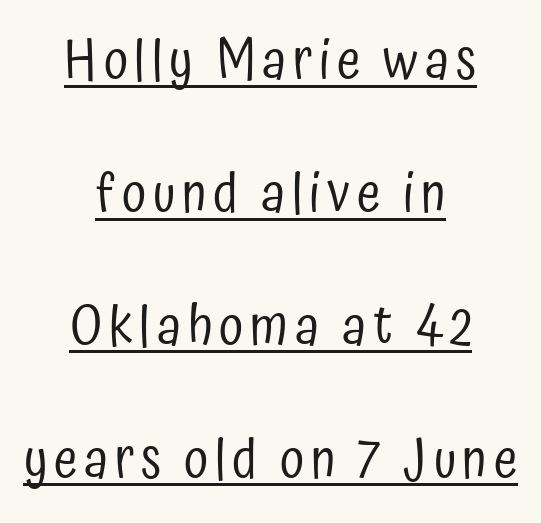
{"serif": "no", "italic": "no", "bold": "no", "weight": "regular", "width": "condensed", "stroke_contrast": "low", "x_height": "medium", "monospaced": "no", "underline": "yes", "align": "center", "line_spacing": "loose", "line_spacing_ratio": 2.46, "glyph_px": 54}
